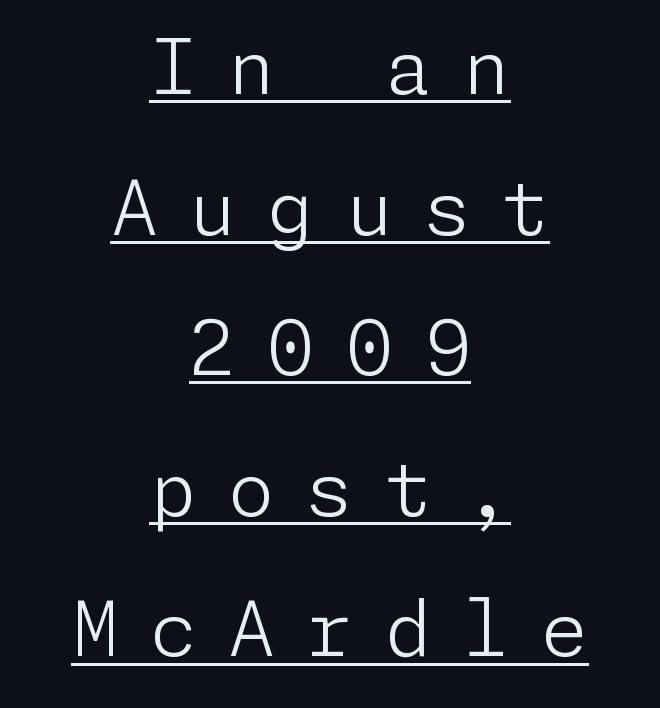
The strokes are not fattened; the text isn't bold. When letters stand straight like this, we call the style roman or upright. The glyphs in this specimen are sans serif. A centered setting, common on invitations and titles, is used for this passage. The lettering is marked with a stroke running underneath it.
